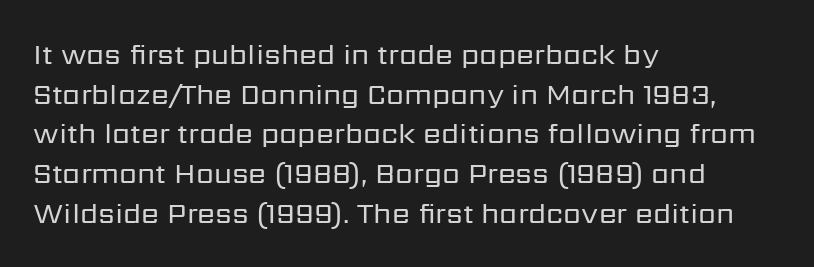
The image shows 29 px regular-weight sans-serif type, upright; set left-aligned, normal line spacing (1.37x), normal letter spacing, not underlined; low stroke contrast and a medium x-height.
